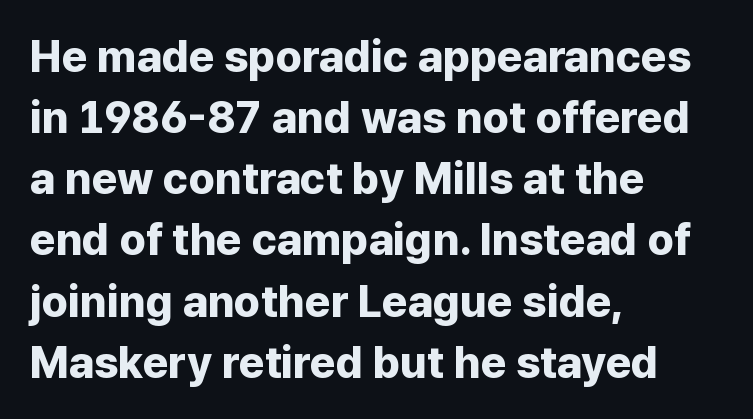
{"serif": "no", "italic": "no", "bold": "yes", "weight": "bold", "width": "normal", "stroke_contrast": "low", "x_height": "medium", "monospaced": "no", "underline": "no", "align": "left", "line_spacing": "normal", "line_spacing_ratio": 1.39, "letter_spacing": "normal", "letter_spacing_em": 0.0, "glyph_px": 44}
